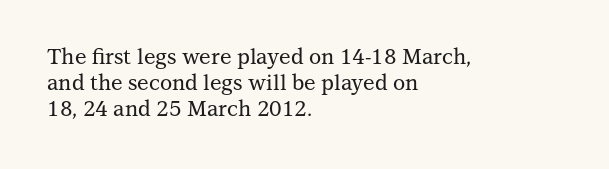
Q: Is the text italic (slanted)? A: No, it is upright.
Q: Is the text underlined? A: No.
Q: How is the paragraph aligned? A: Left-aligned.
Q: Is the spacing between letters normal or unusually wide? A: Normal.
